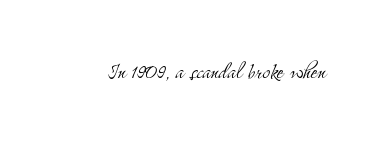
{"serif": "yes", "bold": "no", "weight": "light", "width": "condensed", "stroke_contrast": "medium", "x_height": "small", "monospaced": "no", "underline": "no", "letter_spacing": "normal", "letter_spacing_em": 0.0, "glyph_px": 28}
